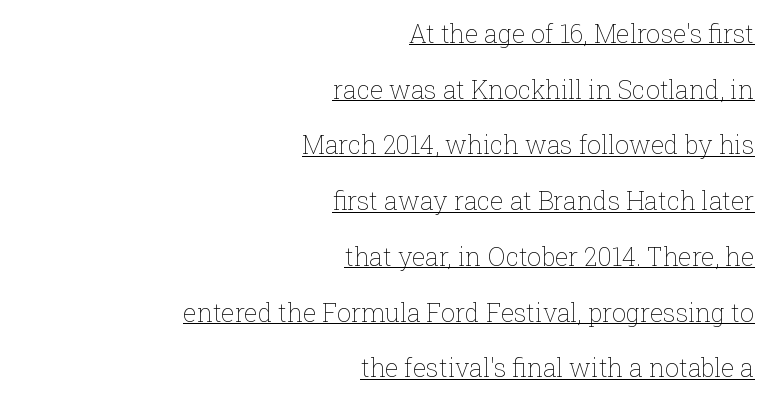
The image shows 25 px text type, upright; set right-aligned, loose line spacing (2.23x), normal letter spacing, underlined.
